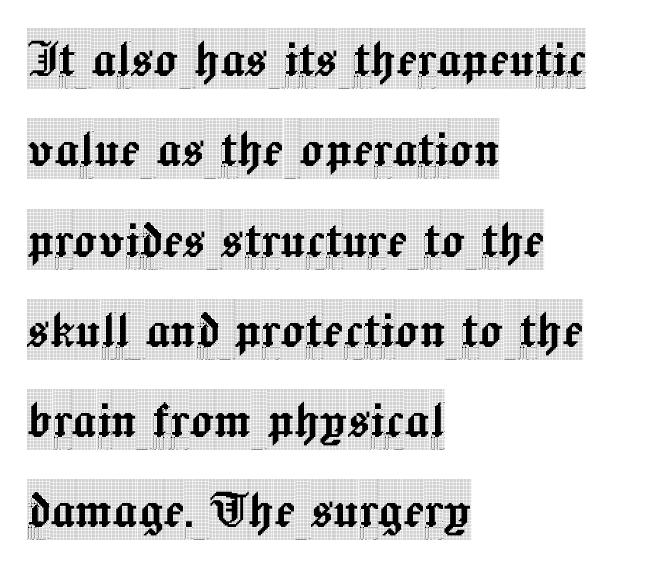
{"serif": "yes", "italic": "no", "width": "condensed", "x_height": "large", "monospaced": "no", "underline": "no", "align": "left", "line_spacing": "normal", "line_spacing_ratio": 1.48, "letter_spacing": "normal", "letter_spacing_em": 0.0, "glyph_px": 61}
